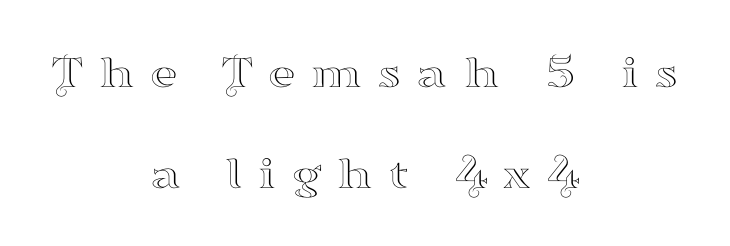
{"serif": "yes", "italic": "no", "width": "wide", "stroke_contrast": "high", "x_height": "small", "monospaced": "no", "underline": "no", "align": "center", "line_spacing": "loose", "line_spacing_ratio": 2.1, "letter_spacing": "wide", "letter_spacing_em": 0.3, "glyph_px": 48}
